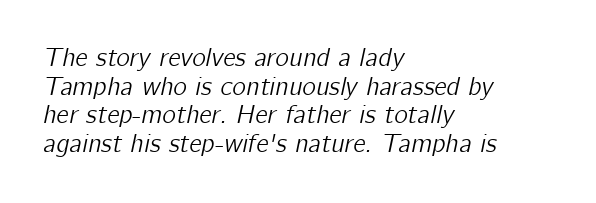
The image shows 26 px text type, italic (leaning right); set left-aligned, tight line spacing (1.1x), normal letter spacing, not underlined.
